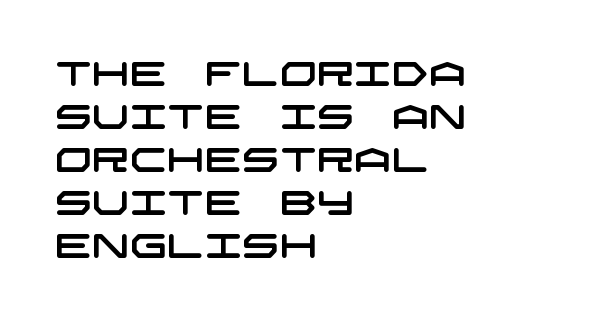
The image shows 33 px wide sans-serif type; set left-aligned, normal line spacing (1.3x), normal letter spacing, not underlined; low stroke contrast and a large x-height.
